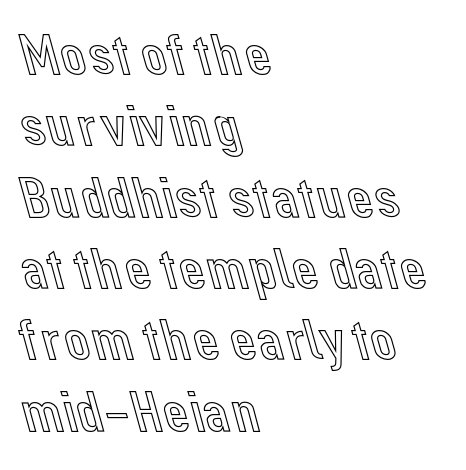
The image shows 58 px text type; set left-aligned, line spacing 1.23x, normal letter spacing, not underlined; a medium x-height.
